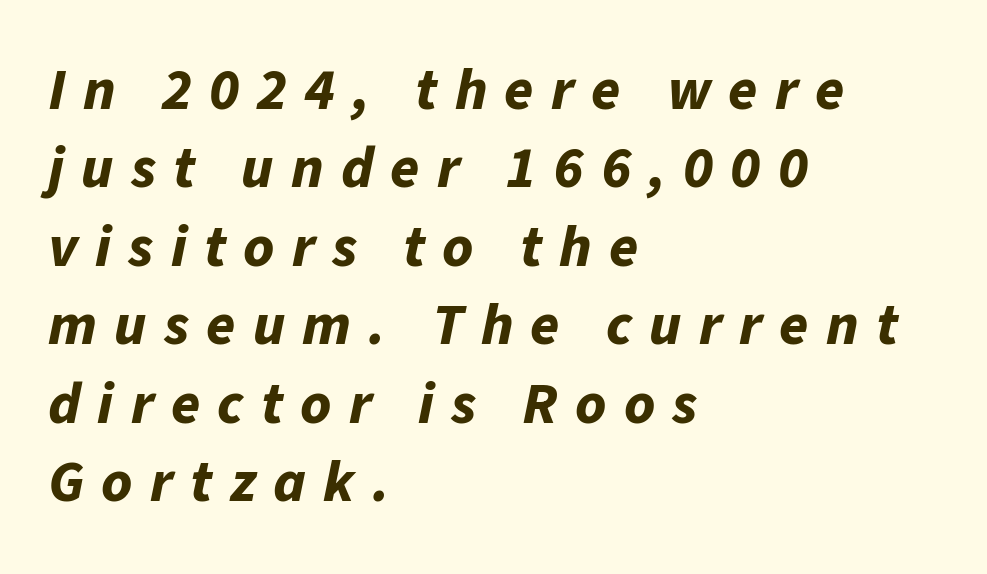
Q: Is the text bold? A: Yes.
Q: Is the text italic (slanted)? A: Yes, it leans right by about 11 degrees.
Q: Is the text underlined? A: No.
Q: How is the paragraph aligned? A: Left-aligned.
Q: Is the spacing between letters normal or unusually wide? A: Unusually wide.
Q: Is the spacing between lines tight, normal or loose? A: Normal.
Q: Width (condensed, normal, or wide)? A: Normal.
Q: Stroke contrast? A: Low.
Q: x-height? A: Medium.
Q: Monospaced? A: No.
